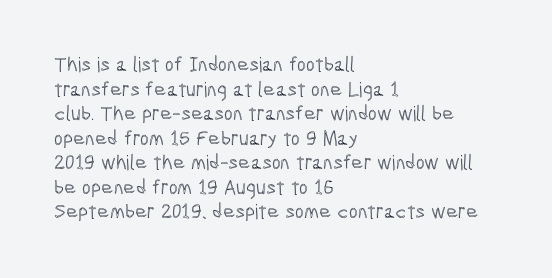
Q: Is the text italic (slanted)? A: No, it is upright.
Q: Is the text underlined? A: No.
Q: How is the paragraph aligned? A: Left-aligned.
Q: Is the spacing between letters normal or unusually wide? A: Normal.
